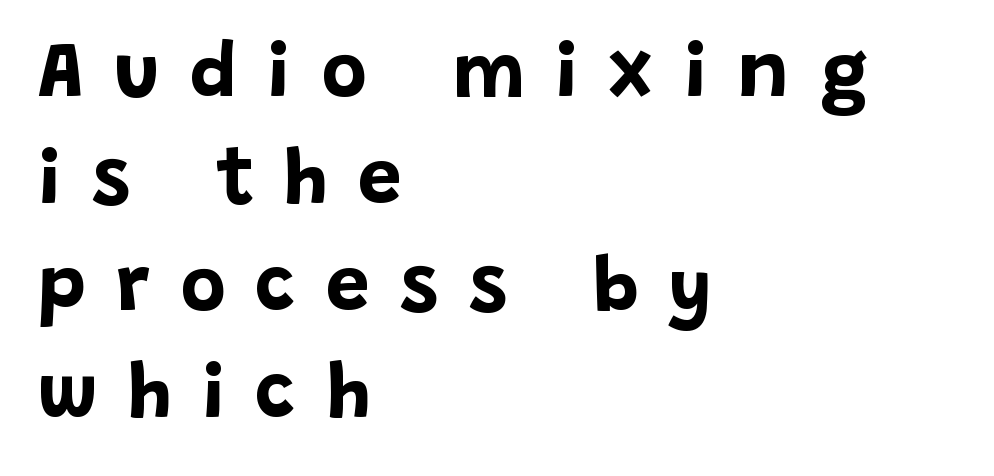
The image shows 78 px bold sans-serif type, upright; set left-aligned, normal line spacing (1.37x), unusually wide letter spacing (+0.39 em), not underlined; low stroke contrast and a large x-height.
